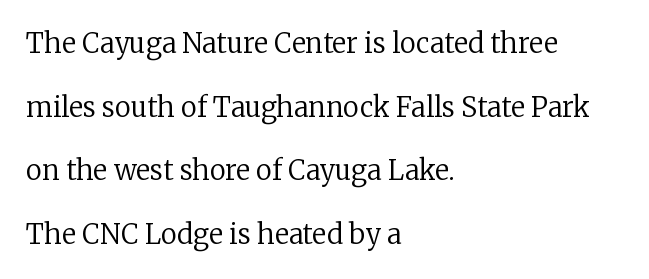
{"italic": "no", "bold": "no", "underline": "no", "align": "left", "line_spacing": "loose", "line_spacing_ratio": 2.36, "letter_spacing": "normal", "letter_spacing_em": 0.0, "glyph_px": 27}
